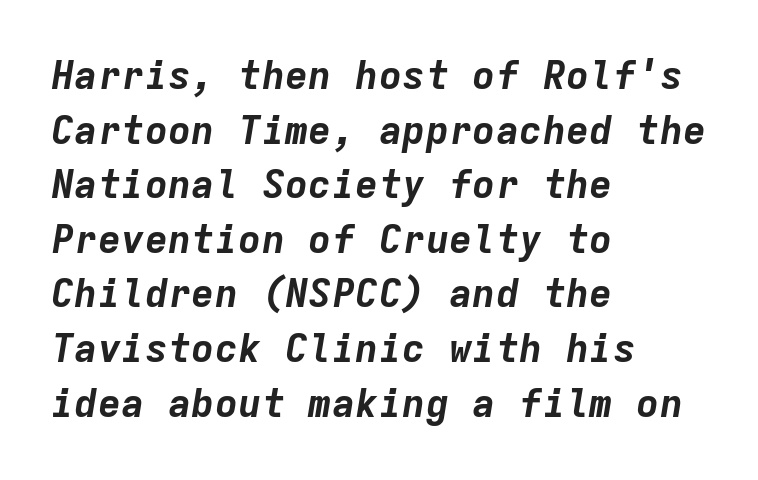
{"italic": "yes", "lean": "right", "slant_degrees": 9, "bold": "yes", "weight": "bold", "width": "normal", "stroke_contrast": "low", "x_height": "medium", "monospaced": "yes", "underline": "no", "align": "left", "line_spacing": "normal", "line_spacing_ratio": 1.4, "letter_spacing": "normal", "letter_spacing_em": 0.0, "glyph_px": 39}
